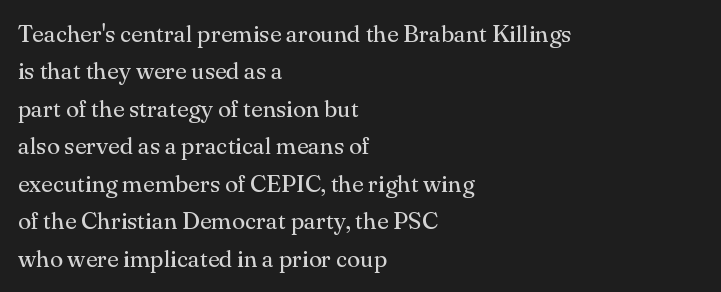
{"italic": "no", "bold": "no", "underline": "no", "align": "left", "line_spacing": "normal", "line_spacing_ratio": 1.56, "letter_spacing": "normal", "letter_spacing_em": 0.0, "glyph_px": 24}
